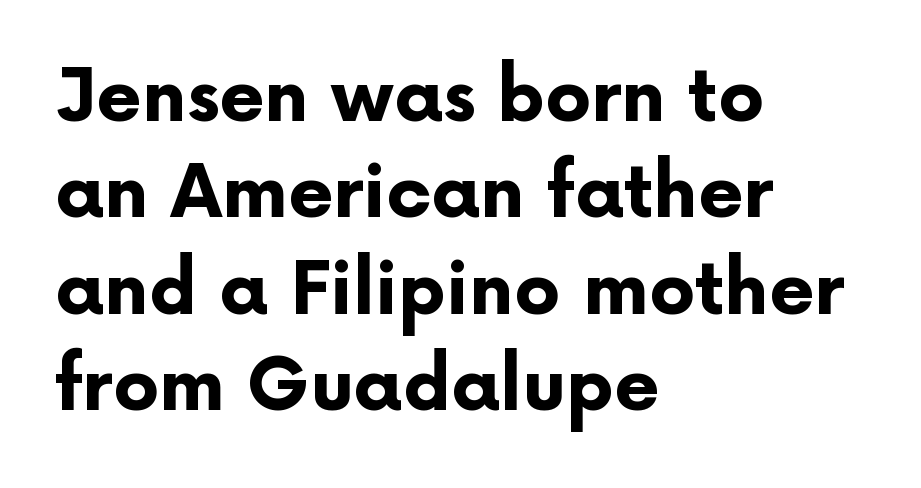
I'd call this a sans setting — the letters go barefoot. Think of a printed novel: that variable character pitch is what you see here. Glance below the letters and you will spot only blank space. Characters remain perfectly vertical along every line.
